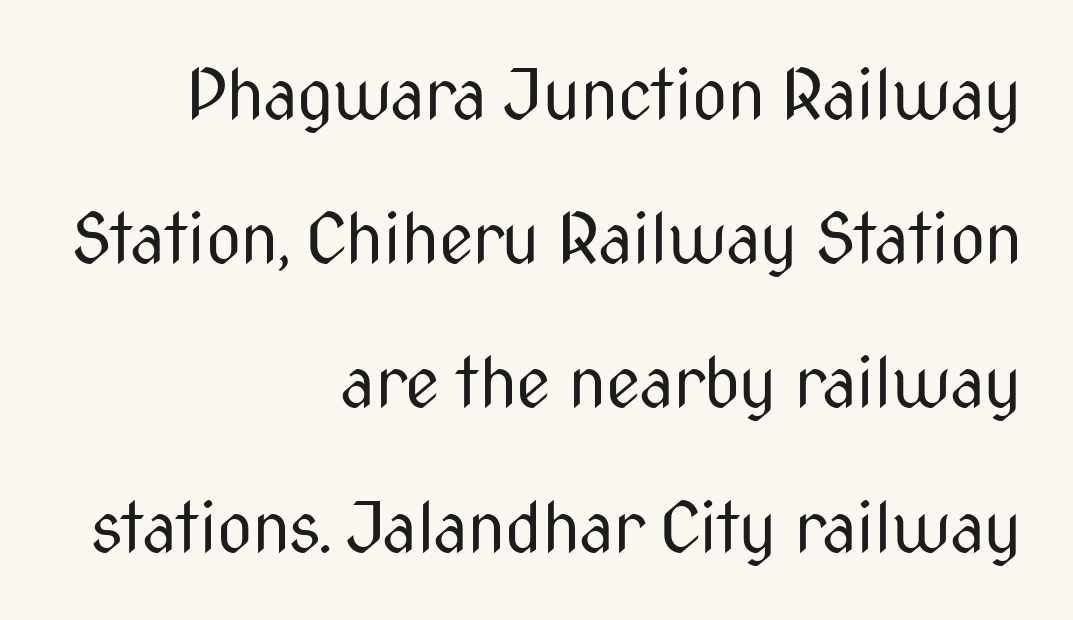
The image shows 69 px regular-weight, condensed sans-serif type, upright; set right-aligned, loose line spacing (2.09x), normal letter spacing, not underlined; medium stroke contrast and a medium x-height.
